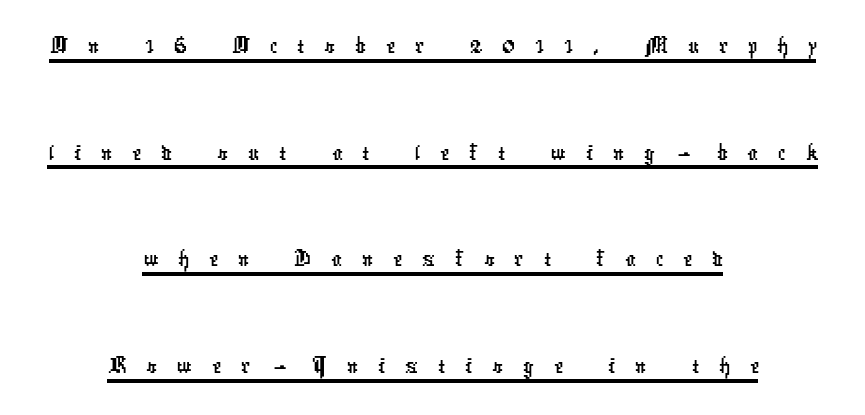
The image shows 52 px condensed sans-serif type; set centered, loose line spacing (2.05x), unusually wide letter spacing (+0.38 em), underlined; low stroke contrast and a medium x-height.
